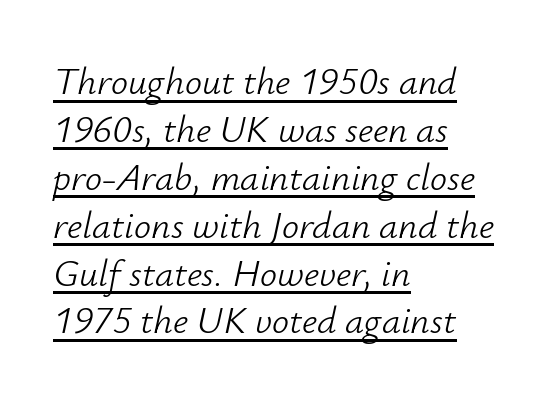
{"italic": "yes", "lean": "right", "slant_degrees": 12, "bold": "no", "weight": "light", "width": "normal", "stroke_contrast": "low", "x_height": "small", "monospaced": "no", "underline": "yes", "align": "left", "line_spacing": "normal", "line_spacing_ratio": 1.26, "letter_spacing": "normal", "letter_spacing_em": 0.0, "glyph_px": 38}
